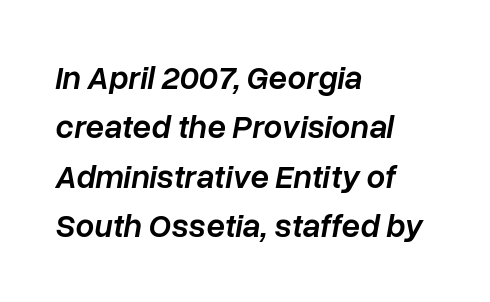
Q: Is the text bold? A: Semi-bold.
Q: Is the text italic (slanted)? A: Yes, it leans right by about 10 degrees.
Q: Is the text underlined? A: No.
Q: How is the paragraph aligned? A: Left-aligned.
Q: Is the spacing between letters normal or unusually wide? A: Normal.
Q: Is the spacing between lines tight, normal or loose? A: Normal.
Q: Width (condensed, normal, or wide)? A: Normal.
Q: Stroke contrast? A: Low.
Q: x-height? A: Medium.
Q: Monospaced? A: No.
